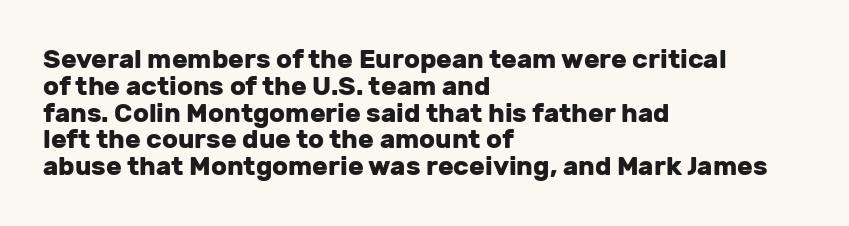
The image shows 26 px bold type, upright; set left-aligned, tight line spacing (1.03x), normal letter spacing, not underlined.
